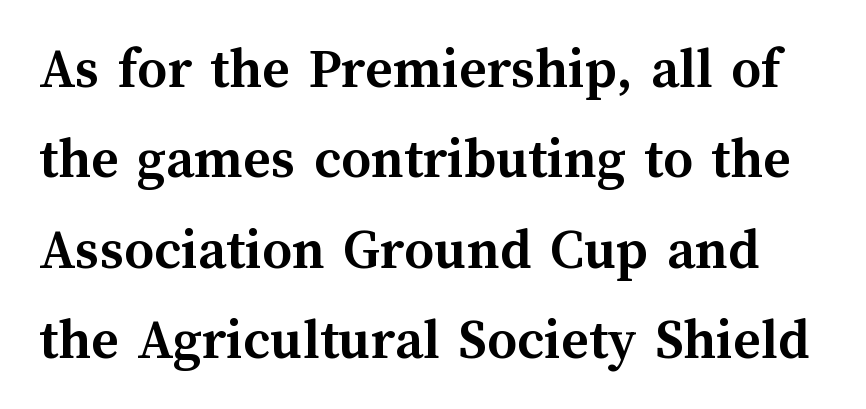
If you measured baseline to baseline, you'd find a middling distance. Only glyphs here, with clear space below each row. These lines keep a tight, regular rhythm from letter to letter. This is heavy type, rendered in bold. The font's upright variant was chosen for this text.
